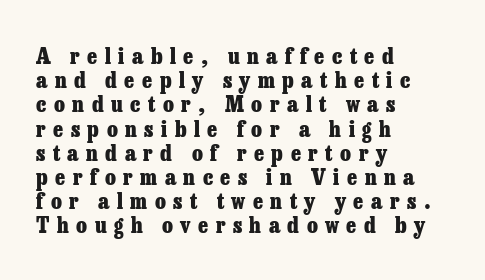
Q: Is the text bold? A: Yes.
Q: Is the text italic (slanted)? A: No, it is upright.
Q: Is the text underlined? A: No.
Q: How is the paragraph aligned? A: Left-aligned.
Q: Is the spacing between letters normal or unusually wide? A: Unusually wide.
Q: Is the spacing between lines tight, normal or loose? A: Tight.
